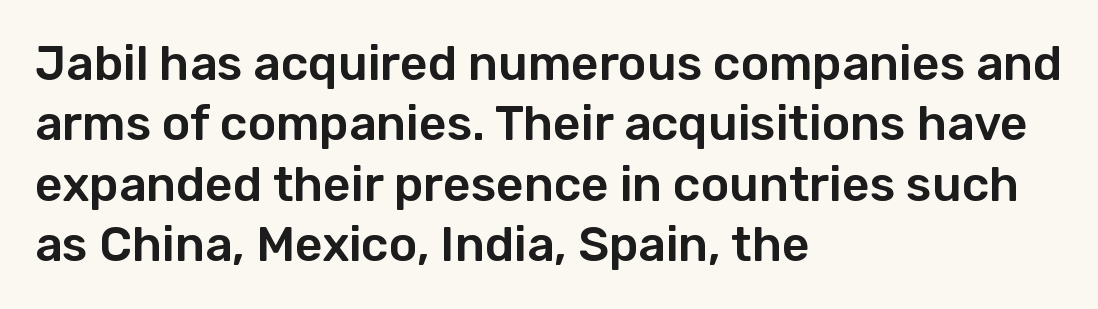
Quick note: underline off. Posture: straight, roman, zero tilt. The block of text has a typical density, with ordinary space between rows. Serif or sans? Sans — the stroke terminals are bare. Inter-character spacing is left at the font's built-in metrics.
